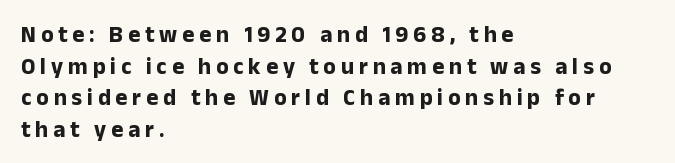
Q: Is the text bold? A: Yes.
Q: Is the text italic (slanted)? A: No, it is upright.
Q: Is the text underlined? A: No.
Q: How is the paragraph aligned? A: Left-aligned.
Q: Is the spacing between letters normal or unusually wide? A: Unusually wide.
Q: Is the spacing between lines tight, normal or loose? A: Normal.
